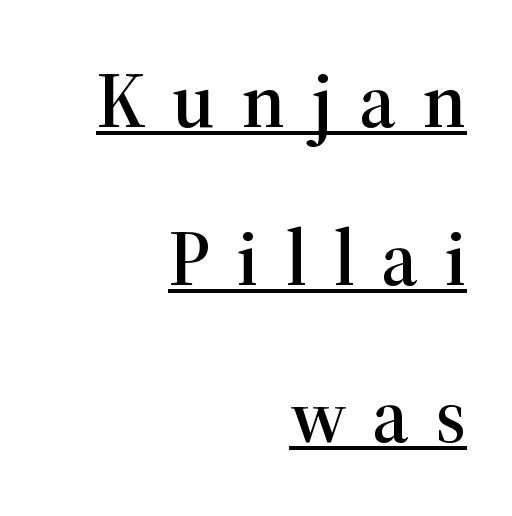
Q: Is the text italic (slanted)? A: No, it is upright.
Q: Is the typeface a serif or a sans-serif typeface? A: Serif.
Q: Is the text underlined? A: Yes.
Q: How is the paragraph aligned? A: Right-aligned.
Q: Is the spacing between letters normal or unusually wide? A: Unusually wide.
Q: Is the spacing between lines tight, normal or loose? A: Loose.
Q: Width (condensed, normal, or wide)? A: Normal.
Q: Stroke contrast? A: High.
Q: x-height? A: Medium.
Q: Monospaced? A: No.
